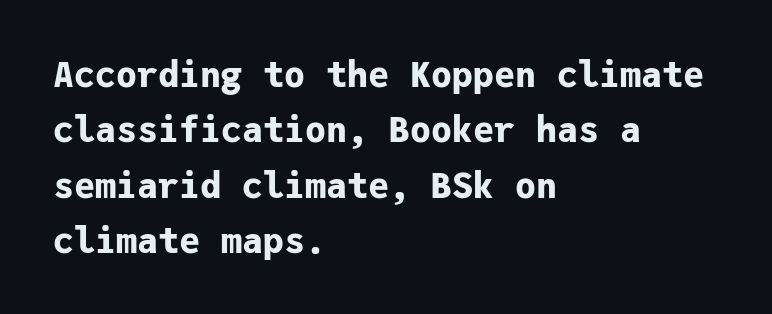
Q: Is the text bold? A: Yes.
Q: Is the text italic (slanted)? A: No, it is upright.
Q: Is the typeface a serif or a sans-serif typeface? A: Sans-serif.
Q: Is the text underlined? A: No.
Q: How is the paragraph aligned? A: Left-aligned.
Q: Is the spacing between letters normal or unusually wide? A: Normal.
Q: Is the spacing between lines tight, normal or loose? A: Normal.
Q: Width (condensed, normal, or wide)? A: Normal.
Q: Stroke contrast? A: Low.
Q: x-height? A: Medium.
Q: Monospaced? A: Yes.
